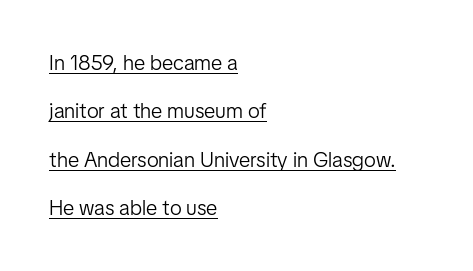
The image shows 21 px text type, upright; set left-aligned, loose line spacing (2.3x), normal letter spacing, underlined.
